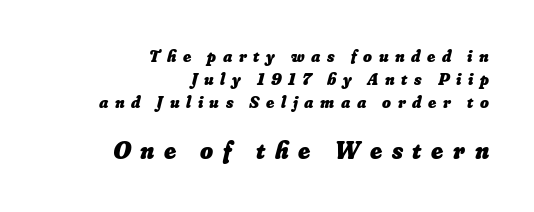
Layout note: lines flush right. These two chunks differ in scale, with the bottom chunk taking the larger measure. No word sits above an underline. The passage shown stacks its lines at a standard gap. Does the weight exceed regular? Yes, all the way to bold. The type is letterspaced generously, with wide tracking.
